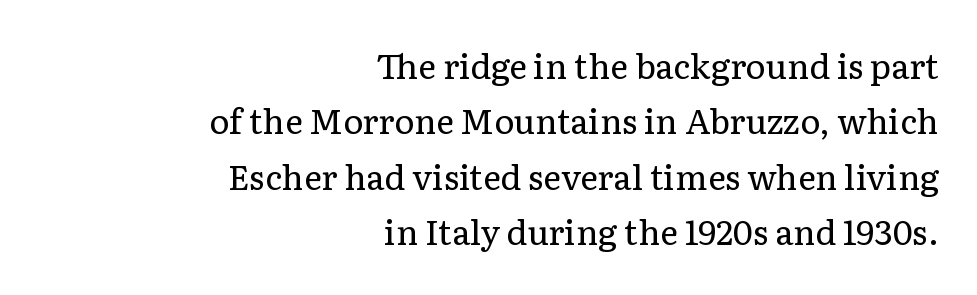
Q: Is the text bold? A: No.
Q: Is the text italic (slanted)? A: No, it is upright.
Q: Is the typeface a serif or a sans-serif typeface? A: Serif.
Q: Is the text underlined? A: No.
Q: How is the paragraph aligned? A: Right-aligned.
Q: Is the spacing between letters normal or unusually wide? A: Normal.
Q: Is the spacing between lines tight, normal or loose? A: Normal.
Q: Width (condensed, normal, or wide)? A: Normal.
Q: Stroke contrast? A: Low.
Q: x-height? A: Medium.
Q: Monospaced? A: No.
